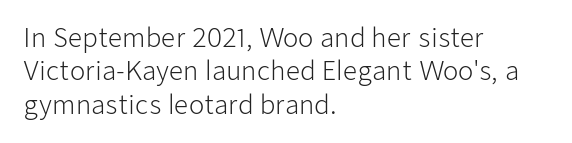
{"italic": "no", "bold": "no", "underline": "no", "align": "left", "line_spacing": "normal", "line_spacing_ratio": 1.34, "letter_spacing": "normal", "letter_spacing_em": 0.0, "glyph_px": 25}
